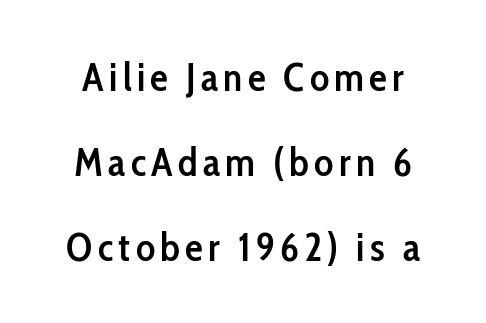
The image shows 40 px semibold, condensed sans-serif type, upright; set loose line spacing (2.12x), not underlined; low stroke contrast and a medium x-height.
